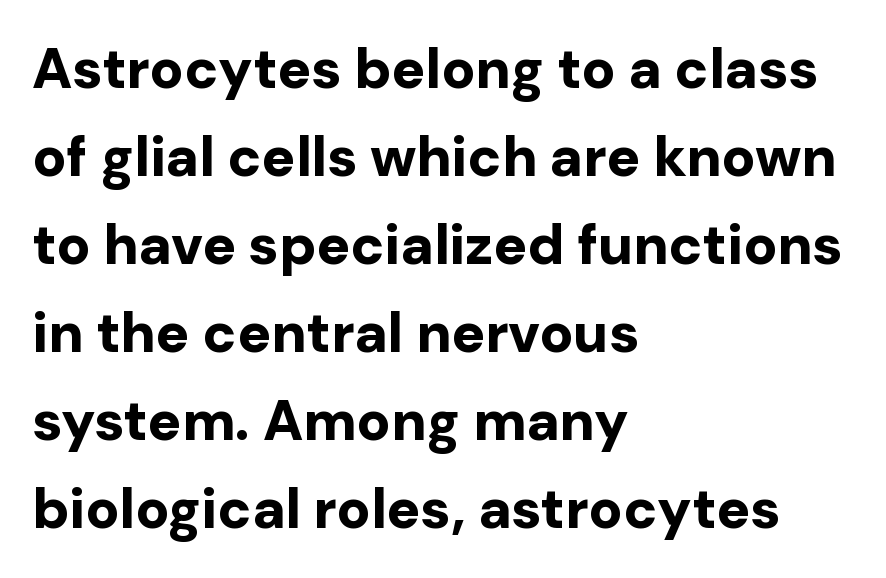
{"serif": "no", "italic": "no", "bold": "yes", "weight": "bold", "width": "normal", "stroke_contrast": "low", "x_height": "medium", "monospaced": "no", "underline": "no", "align": "left", "line_spacing": "normal", "line_spacing_ratio": 1.57, "letter_spacing": "normal", "letter_spacing_em": 0.0, "glyph_px": 56}
